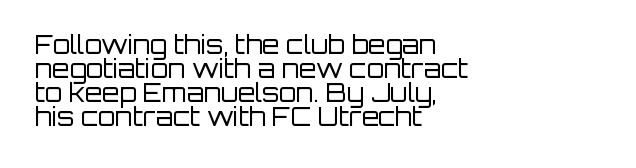
The image shows 25 px text type, upright; set left-aligned, tight line spacing (0.96x), normal letter spacing, not underlined.
